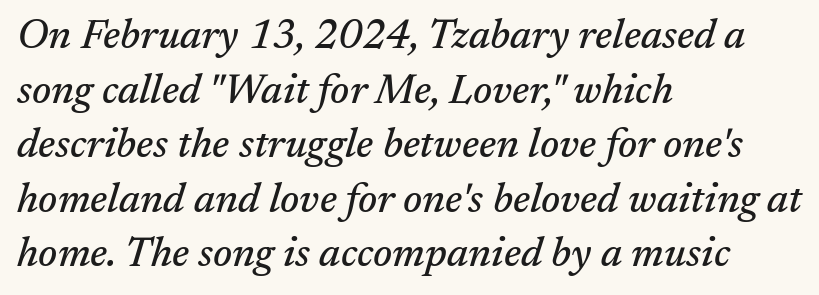
Q: Is the text italic (slanted)? A: Yes, it leans right by about 17 degrees.
Q: Is the typeface a serif or a sans-serif typeface? A: Serif.
Q: Is the text underlined? A: No.
Q: How is the paragraph aligned? A: Left-aligned.
Q: Is the spacing between letters normal or unusually wide? A: Normal.
Q: Is the spacing between lines tight, normal or loose? A: Normal.
Q: Width (condensed, normal, or wide)? A: Normal.
Q: Stroke contrast? A: Medium.
Q: x-height? A: Medium.
Q: Monospaced? A: No.
